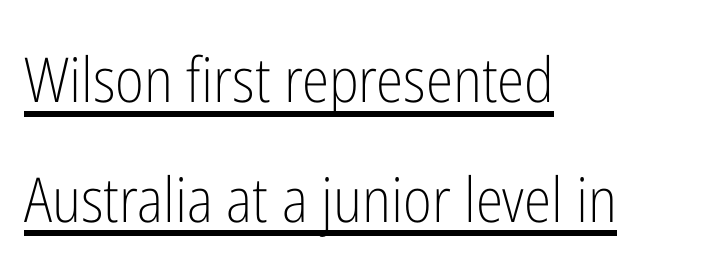
The image shows 62 px light, condensed sans-serif type, upright; set left-aligned, loose line spacing (1.93x), normal letter spacing, underlined; low stroke contrast and a medium x-height.
